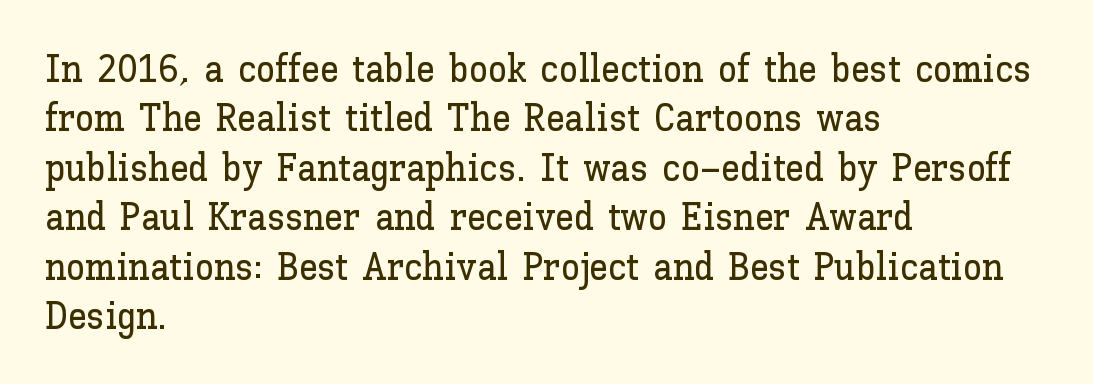
Q: Is the text italic (slanted)? A: No, it is upright.
Q: Is the text underlined? A: No.
Q: How is the paragraph aligned? A: Left-aligned.
Q: Is the spacing between letters normal or unusually wide? A: Normal.
Q: Is the spacing between lines tight, normal or loose? A: Normal.
Q: Width (condensed, normal, or wide)? A: Normal.
Q: Stroke contrast? A: Low.
Q: x-height? A: Medium.
Q: Monospaced? A: No.
